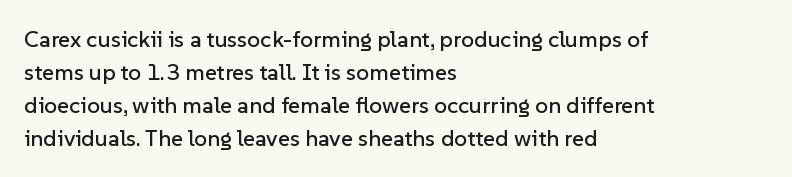
{"italic": "no", "underline": "no", "align": "left", "line_spacing": "normal", "line_spacing_ratio": 1.43, "letter_spacing": "normal", "letter_spacing_em": 0.0, "glyph_px": 23}
